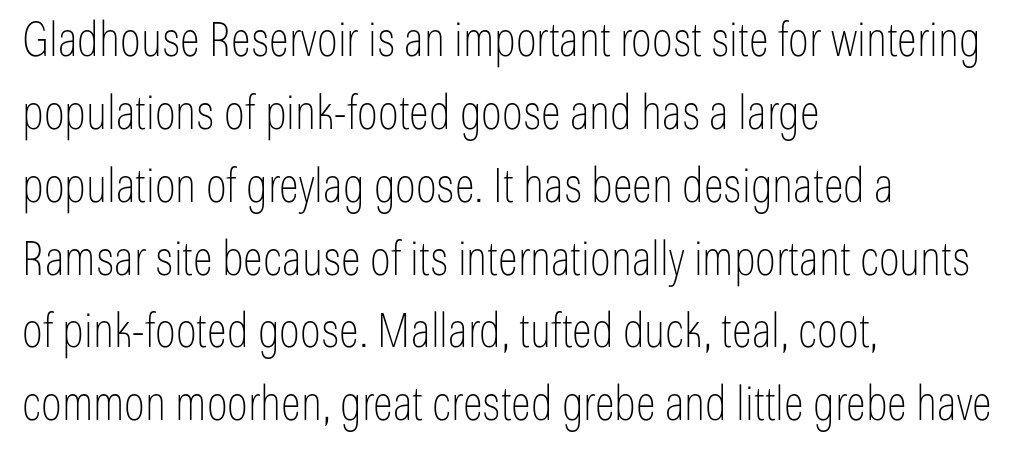
Counters stay open thanks to moderate or lighter strokes. Character widths vary here, with narrow letters taking less room than wide ones. Nobody touched the tracking dial on this one. Leading: standard.
